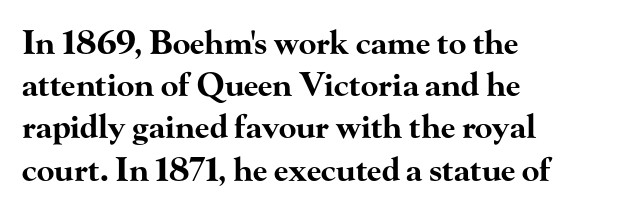
Is there any slant? The stems are plumb. Underline: absent. Tracking value appears to be zero — textbook default spacing. Varying glyph widths throughout — classic text-font behaviour. In terms of leading, this rendering sits right in the middle.
